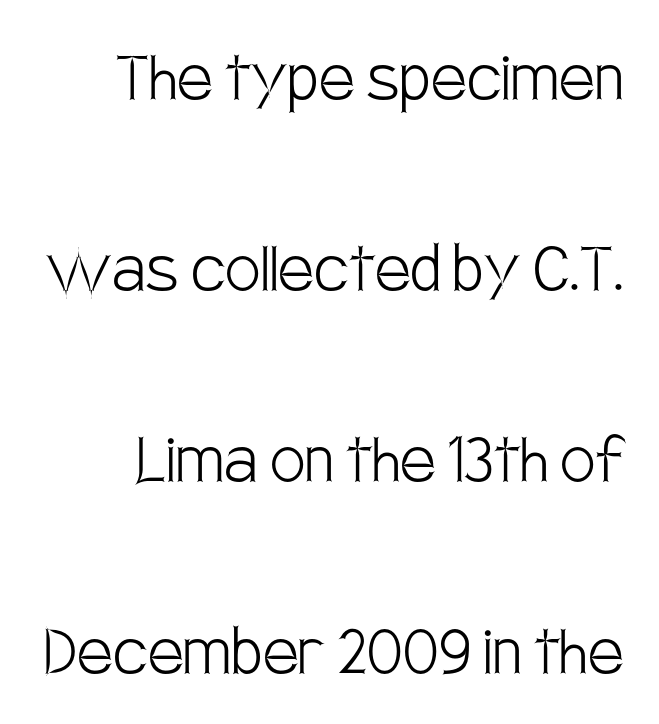
{"serif": "no", "italic": "no", "bold": "no", "weight": "light", "width": "condensed", "stroke_contrast": "low", "x_height": "large", "monospaced": "no", "underline": "no", "line_spacing": "loose", "line_spacing_ratio": 2.42, "letter_spacing": "normal", "letter_spacing_em": 0.0, "glyph_px": 79}
